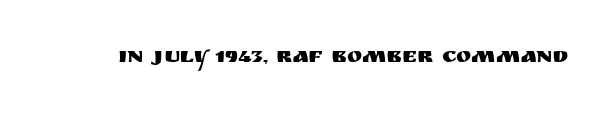
{"italic": "no", "underline": "no", "letter_spacing": "normal", "letter_spacing_em": 0.0, "glyph_px": 23}
